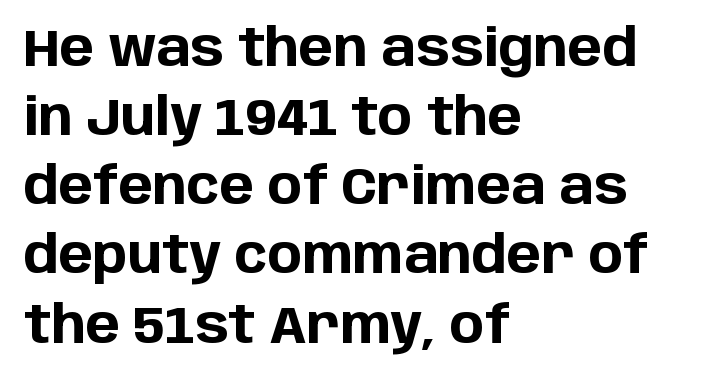
The image shows 52 px bold sans-serif type, upright; set left-aligned, normal line spacing (1.33x), normal letter spacing, not underlined; low stroke contrast and a large x-height.
